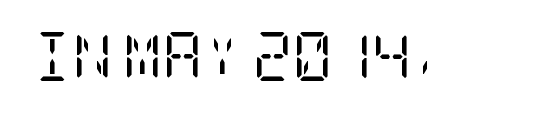
Stroke thickness stays within the range of a standard reading face or lighter. Has an underline been added? It has not. Nope, not italic — everything's standing straight. The type family on display is of the serif kind. Here the glyphs are tracked normally, forming tight word shapes.
